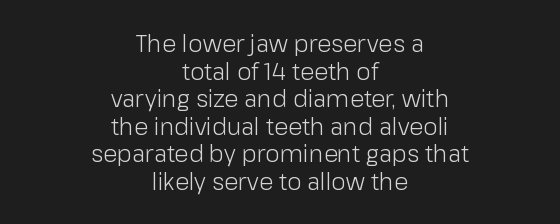
{"italic": "no", "bold": "no", "underline": "no", "align": "center", "line_spacing_ratio": 1.2, "letter_spacing": "normal", "letter_spacing_em": 0.0, "glyph_px": 23}
